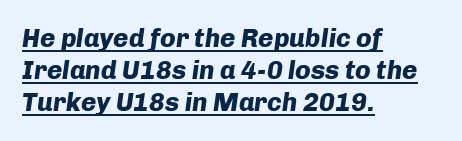
Underlining? Definitely there. The paragraph has a hard left edge and a soft right edge. A full-strength bold gives these letters their thick strokes. Emphasis-style slanted type is in use. The letters sit at their default tracking, neither squeezed nor spread.
